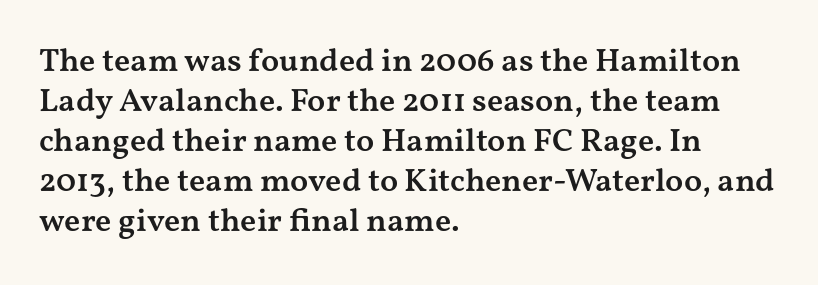
{"serif": "yes", "italic": "no", "bold": "semi", "weight": "semibold", "width": "wide", "stroke_contrast": "medium", "x_height": "medium", "monospaced": "no", "underline": "no", "align": "left", "line_spacing_ratio": 1.21, "letter_spacing": "normal", "letter_spacing_em": 0.0, "glyph_px": 33}
